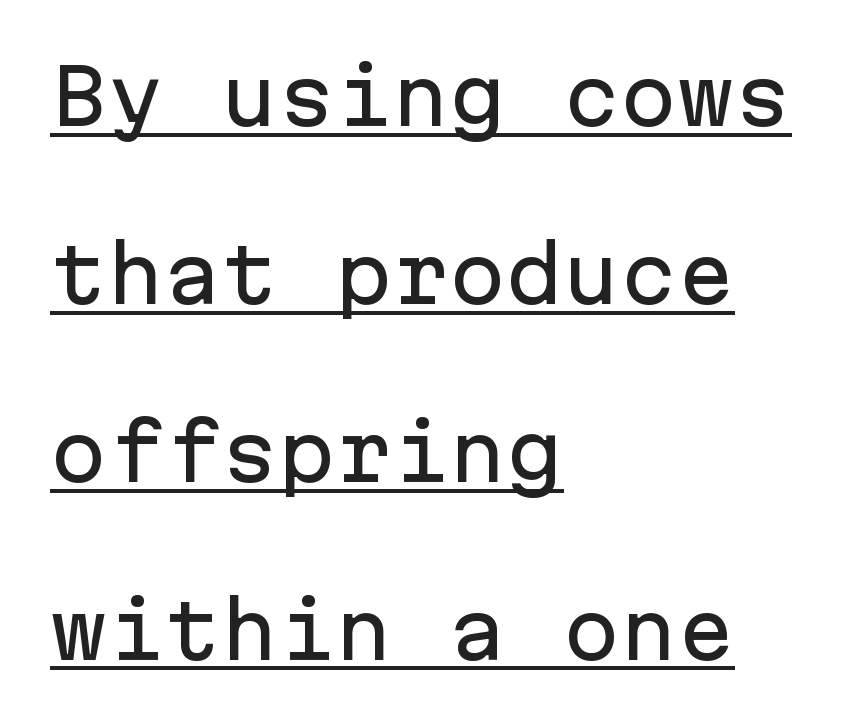
{"serif": "no", "italic": "no", "width": "normal", "stroke_contrast": "low", "x_height": "medium", "monospaced": "yes", "underline": "yes", "align": "left", "line_spacing": "loose", "line_spacing_ratio": 2.34, "letter_spacing": "normal", "letter_spacing_em": 0.0, "glyph_px": 76}
